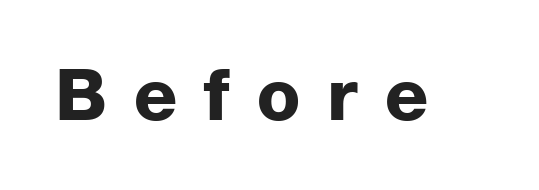
Q: Is the text bold? A: Yes.
Q: Is the text italic (slanted)? A: No, it is upright.
Q: Is the typeface a serif or a sans-serif typeface? A: Sans-serif.
Q: Is the text underlined? A: No.
Q: Is the spacing between letters normal or unusually wide? A: Unusually wide.
Q: Width (condensed, normal, or wide)? A: Normal.
Q: Stroke contrast? A: Low.
Q: x-height? A: Medium.
Q: Monospaced? A: No.
